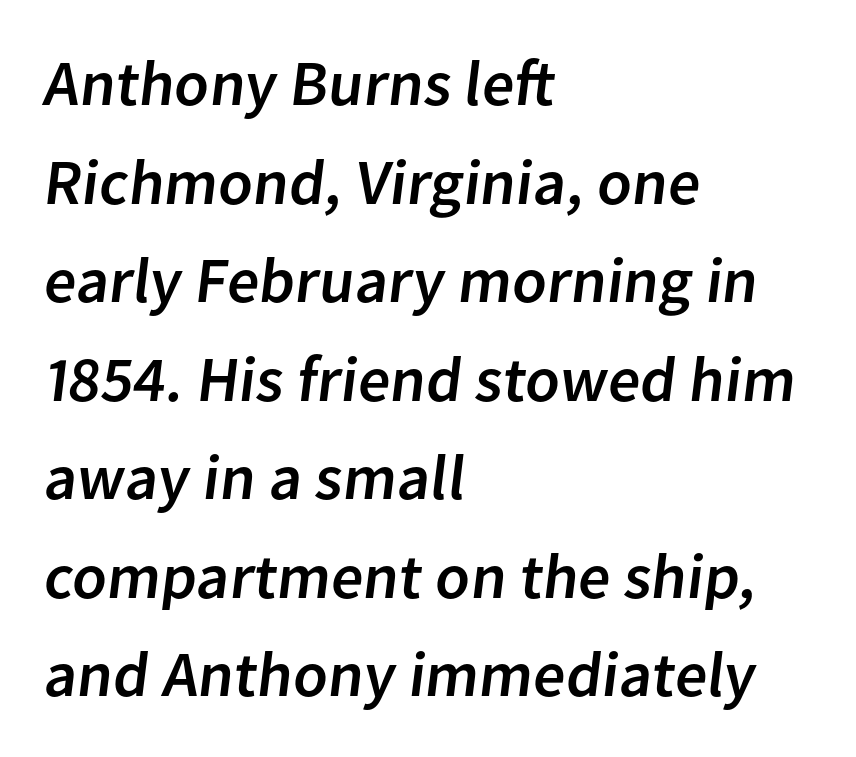
The image shows 64 px sans-serif type; set left-aligned, normal line spacing (1.54x), normal letter spacing, not underlined; low stroke contrast and a medium x-height.
